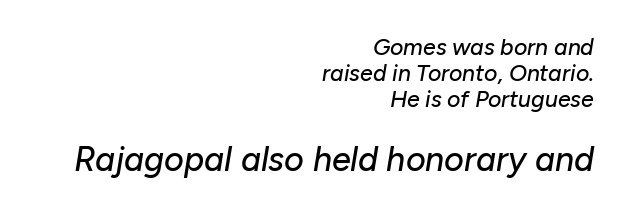
Q: Is the text italic (slanted)? A: Yes, it leans right by about 10 degrees.
Q: Is the text underlined? A: No.
Q: How is the paragraph aligned? A: Right-aligned.
Q: Is the spacing between letters normal or unusually wide? A: Normal.
Q: Is the spacing between lines tight, normal or loose? A: Tight.
Q: Which block of text is set in a larger size, the first (top) or the second (bottom)? A: The second (bottom) one.
Q: Width (condensed, normal, or wide)? A: Normal.
Q: Stroke contrast? A: Low.
Q: x-height? A: Medium.
Q: Monospaced? A: No.
